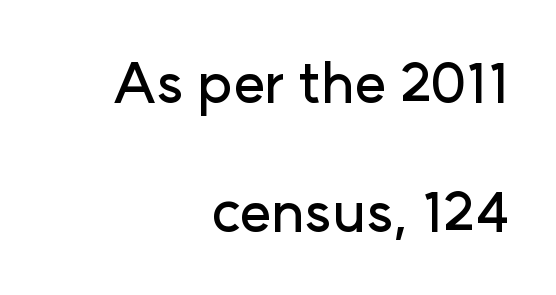
Short note: letters normally spaced. The designer went with a sans here, leaving each stem footless. Whoever set this chose breathing room over compactness in the vertical rhythm. The letters stand straight up with perfectly vertical stems. The glyphs are unaccompanied by any horizontal stroke below them.
